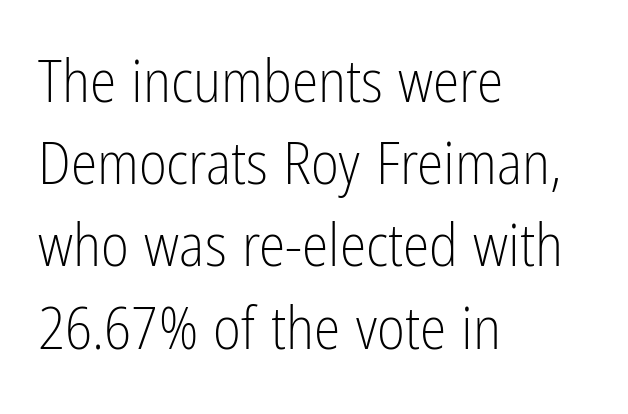
The image shows 60 px light, condensed sans-serif type, upright; set left-aligned, normal line spacing (1.37x), normal letter spacing, not underlined; low stroke contrast and a medium x-height.
